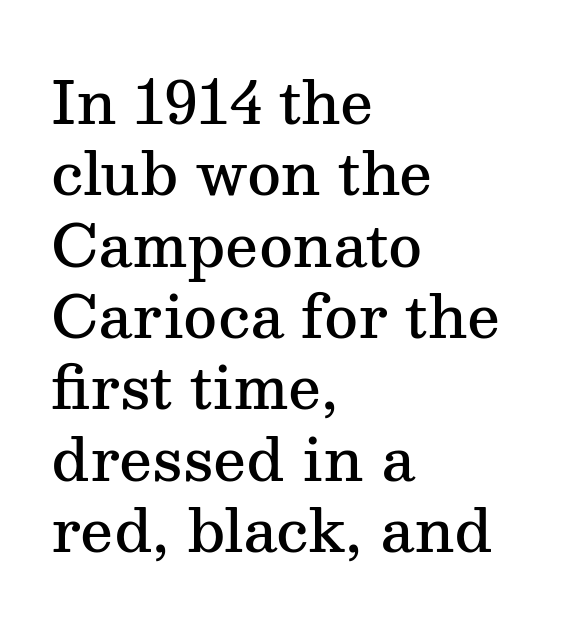
{"serif": "yes", "italic": "no", "bold": "semi", "weight": "semibold", "width": "normal", "stroke_contrast": "medium", "x_height": "medium", "monospaced": "no", "underline": "no", "align": "left", "line_spacing_ratio": 1.23, "letter_spacing": "normal", "letter_spacing_em": 0.0, "glyph_px": 58}
